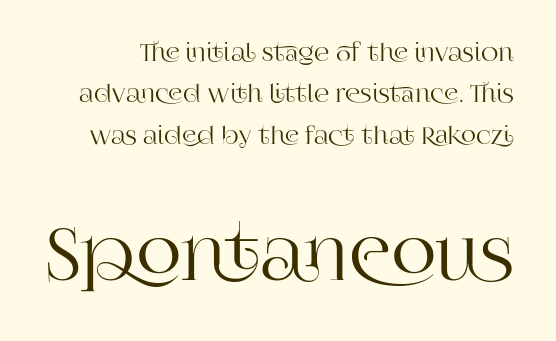
Q: Is the text italic (slanted)? A: No, it is upright.
Q: Is the typeface a serif or a sans-serif typeface? A: Serif.
Q: Is the text underlined? A: No.
Q: Is the spacing between letters normal or unusually wide? A: Normal.
Q: Which block of text is set in a larger size, the first (top) or the second (bottom)? A: The second (bottom) one.
Q: Width (condensed, normal, or wide)? A: Normal.
Q: Stroke contrast? A: High.
Q: x-height? A: Large.
Q: Monospaced? A: No.
